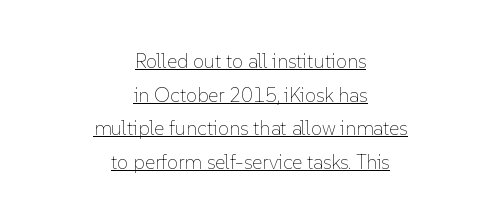
The image shows 20 px text type, upright; set centered, normal line spacing (1.68x), normal letter spacing, underlined.
